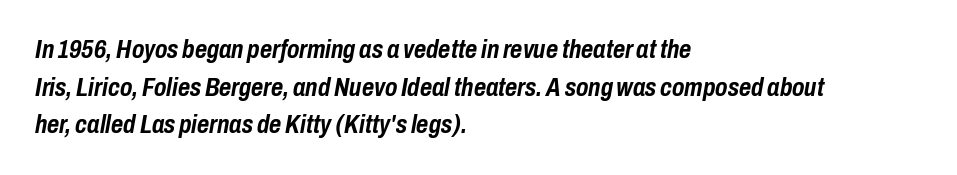
Q: Is the text bold? A: Yes.
Q: Is the text italic (slanted)? A: Yes, it leans right by about 10 degrees.
Q: Is the text underlined? A: No.
Q: How is the paragraph aligned? A: Left-aligned.
Q: Is the spacing between letters normal or unusually wide? A: Normal.
Q: Is the spacing between lines tight, normal or loose? A: Normal.
